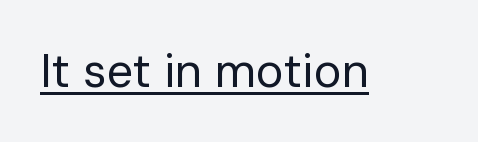
Here the glyphs are tracked normally, forming tight word shapes. Here the designer chose a conventional face with non-uniform glyph widths. This rendering features underlined lettering. Summary of weight: not heavy and not bold. The typeface chosen for these lines omits serifs. The specimen reads as upright at a glance.
